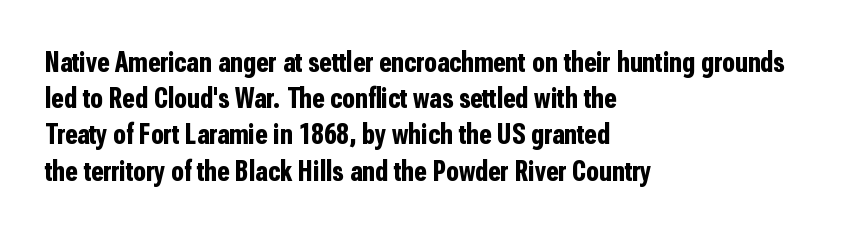
The axis of the letterforms is exactly vertical. Inter-character spacing is left at the font's built-in metrics. Look at the bottom of the vertical strokes: they stop flat, with no serifs. Thick stems and heavy bowls — unmistakably bold.
